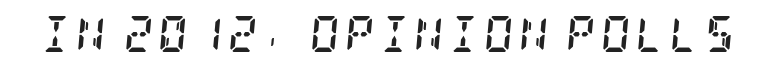
{"serif": "yes", "italic": "yes", "lean": "right", "slant_degrees": 5, "bold": "yes", "weight": "semibold", "width": "condensed", "stroke_contrast": "low", "x_height": "large", "underline": "no", "glyph_px": 36}
